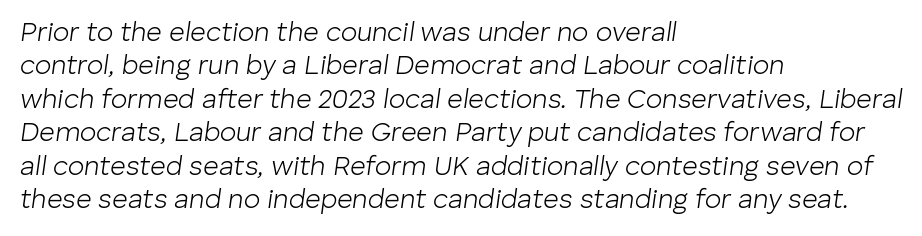
The specimen omits any rule beneath the text block's lines. Inter-character spacing is left at the font's built-in metrics. Does the lettering tilt? It does — this is italic. No letter is thick-stroked: the sample isn't bold.
